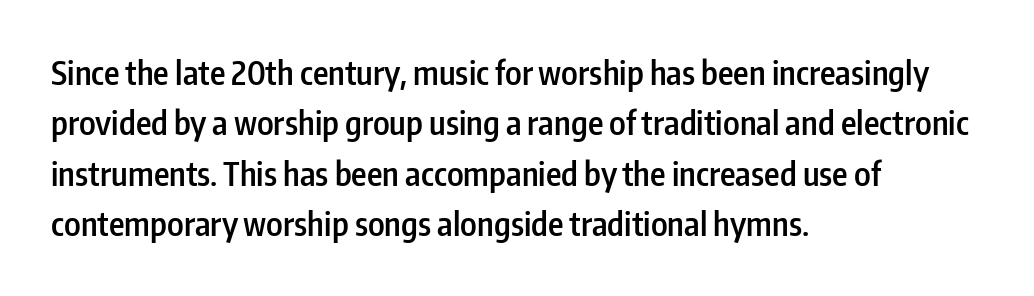
The image shows 33 px semibold, condensed sans-serif type, upright; set left-aligned, normal line spacing (1.53x), normal letter spacing, not underlined; low stroke contrast and a medium x-height.
